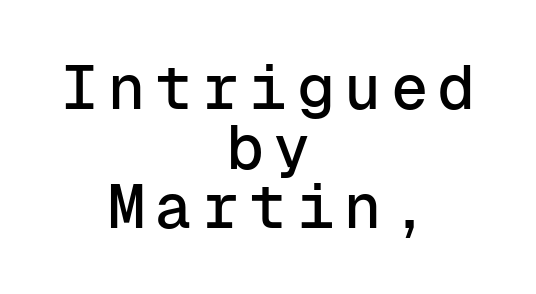
Q: Is the text italic (slanted)? A: No, it is upright.
Q: Is the typeface a serif or a sans-serif typeface? A: Sans-serif.
Q: Is the text underlined? A: No.
Q: How is the paragraph aligned? A: Centered.
Q: Is the spacing between lines tight, normal or loose? A: Tight.
Q: Width (condensed, normal, or wide)? A: Normal.
Q: Stroke contrast? A: Low.
Q: x-height? A: Medium.
Q: Monospaced? A: Yes.
